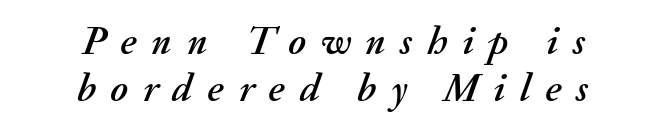
The image shows 40 px text type, italic (leaning right); set centered, line spacing 1.18x, unusually wide letter spacing (+0.37 em), not underlined; medium stroke contrast and a small x-height.
